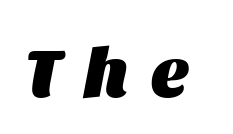
Is the type slanted? Yes — the strokes lean at a clear angle. Tracking here is generous; glyphs stand well apart from one another. The space directly below the letters is spotless. Compared with an ordinary text face, these strokes are far heavier — a full bold. Proportional: the letters do not fall into vertical columns.
